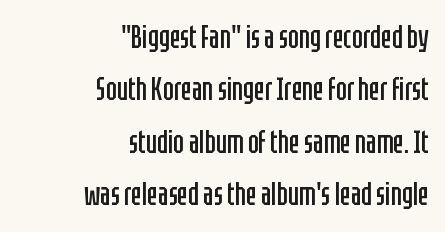
Q: Is the text bold? A: No.
Q: Is the text italic (slanted)? A: No, it is upright.
Q: Is the typeface a serif or a sans-serif typeface? A: Sans-serif.
Q: Is the text underlined? A: No.
Q: How is the paragraph aligned? A: Right-aligned.
Q: Is the spacing between letters normal or unusually wide? A: Normal.
Q: Is the spacing between lines tight, normal or loose? A: Normal.
Q: Width (condensed, normal, or wide)? A: Condensed.
Q: Stroke contrast? A: Low.
Q: x-height? A: Large.
Q: Monospaced? A: No.
